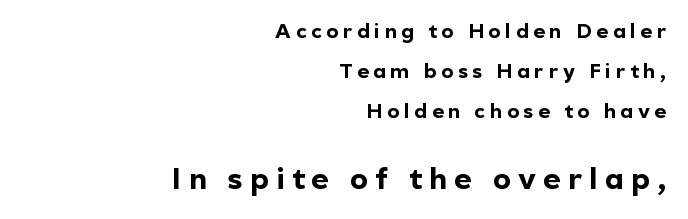
Q: Is the text bold? A: Yes.
Q: Is the text italic (slanted)? A: No, it is upright.
Q: Is the typeface a serif or a sans-serif typeface? A: Sans-serif.
Q: Is the text underlined? A: No.
Q: How is the paragraph aligned? A: Right-aligned.
Q: Is the spacing between letters normal or unusually wide? A: Unusually wide.
Q: Is the spacing between lines tight, normal or loose? A: Loose.
Q: Which block of text is set in a larger size, the first (top) or the second (bottom)? A: The second (bottom) one.
Q: Width (condensed, normal, or wide)? A: Normal.
Q: x-height? A: Medium.
Q: Monospaced? A: No.
